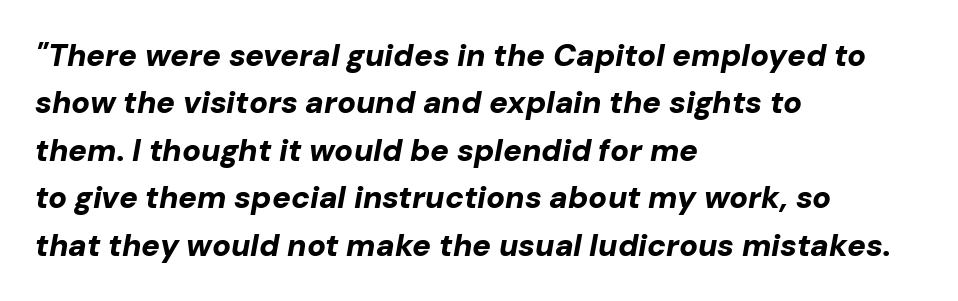
Q: Is the text bold? A: Yes.
Q: Is the text italic (slanted)? A: Yes, it leans right by about 10 degrees.
Q: Is the text underlined? A: No.
Q: How is the paragraph aligned? A: Left-aligned.
Q: Is the spacing between letters normal or unusually wide? A: Normal.
Q: Is the spacing between lines tight, normal or loose? A: Normal.
Q: Width (condensed, normal, or wide)? A: Normal.
Q: Stroke contrast? A: Low.
Q: x-height? A: Medium.
Q: Monospaced? A: No.
